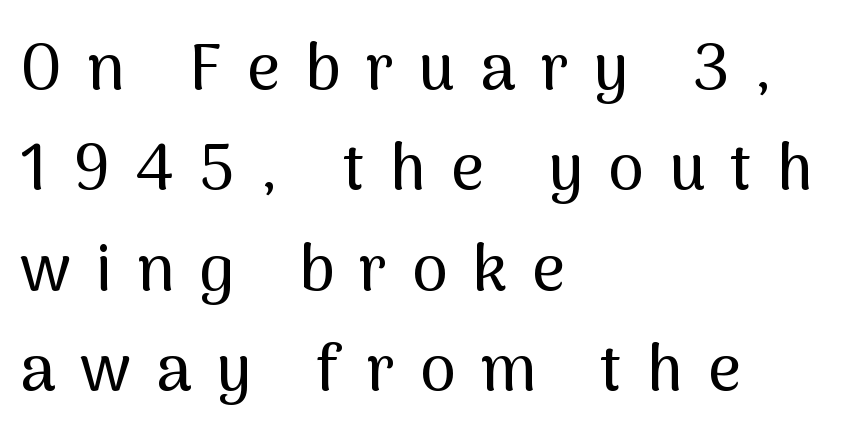
Look at the tracking — it's clearly loosened, letters drifting apart. The letters advance in unequal steps, a hallmark of proportional type. Every character sits straight up, as roman type does. The paragraph shown leans on its left margin. These lines sit exactly where default settings would place them. Plain, unruled lines of type.
